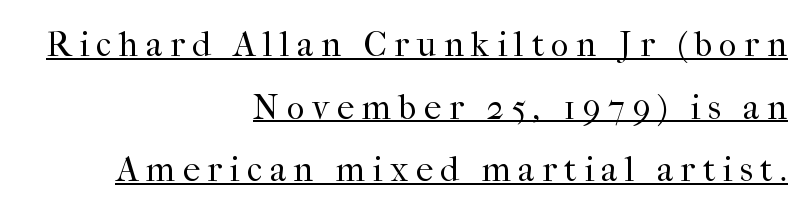
No extra ink here — the face is not bold. You can see a thin bar hugging the bottom of the glyphs. Horizontally, the lines are justified to the trailing edge only. Posture: straight, roman, zero tilt. Think of a printed novel: that variable character pitch is what you see here. Here the glyphs are tracked loosely, breaking word shapes into spaced letters.
